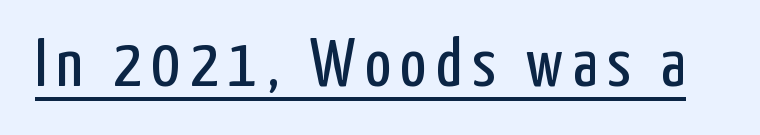
The image shows 69 px regular-weight, condensed sans-serif type, upright; set underlined; low stroke contrast and a medium x-height.
